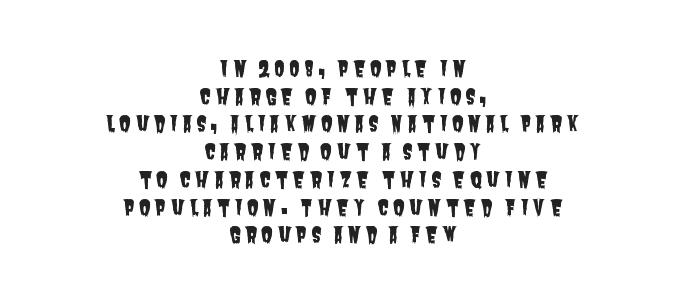
Q: Is the text underlined? A: No.
Q: How is the paragraph aligned? A: Centered.
Q: Is the spacing between lines tight, normal or loose? A: Normal.
